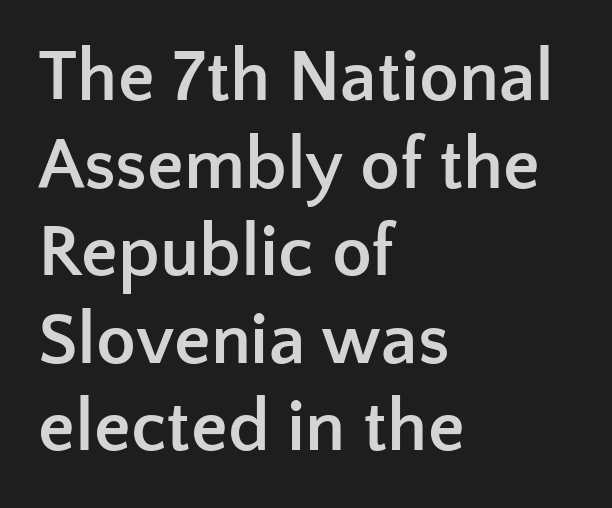
{"serif": "no", "italic": "no", "bold": "yes", "weight": "semibold", "width": "normal", "stroke_contrast": "low", "x_height": "medium", "monospaced": "no", "underline": "no", "align": "left", "line_spacing_ratio": 1.2, "letter_spacing": "normal", "letter_spacing_em": 0.0, "glyph_px": 73}
